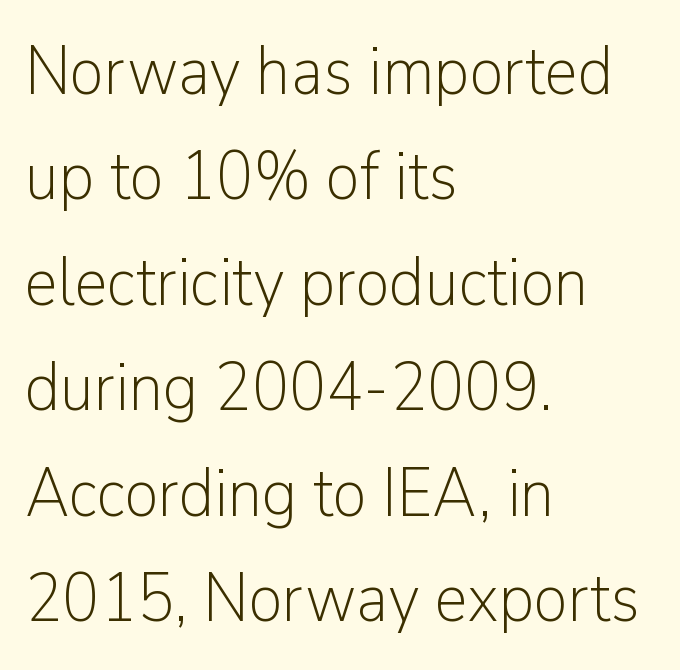
{"serif": "no", "italic": "no", "bold": "no", "weight": "light", "width": "normal", "stroke_contrast": "low", "x_height": "medium", "monospaced": "no", "underline": "no", "align": "left", "line_spacing": "normal", "line_spacing_ratio": 1.55, "letter_spacing": "normal", "letter_spacing_em": 0.0, "glyph_px": 68}
